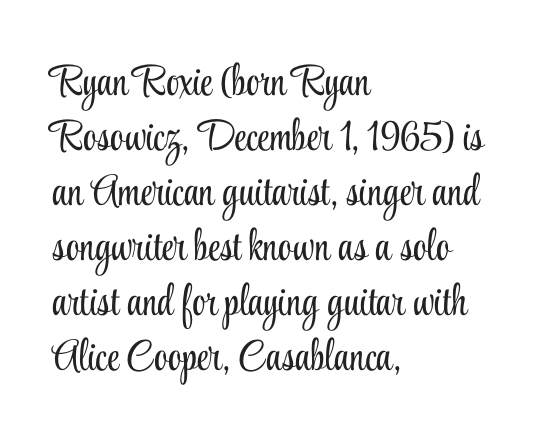
The image shows 43 px light, condensed serif type; set left-aligned, normal line spacing (1.28x), normal letter spacing, not underlined; low stroke contrast and a small x-height.
